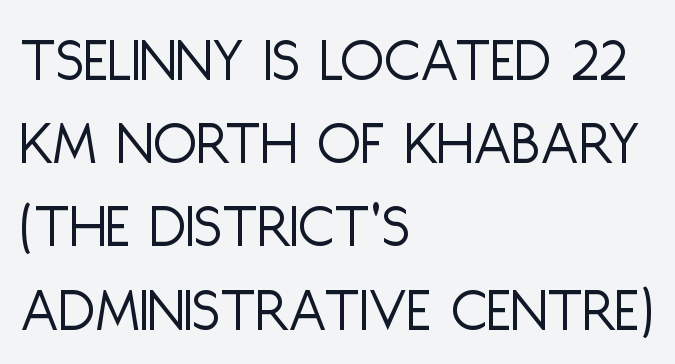
Q: Is the text bold? A: No.
Q: Is the text italic (slanted)? A: No, it is upright.
Q: Is the typeface a serif or a sans-serif typeface? A: Sans-serif.
Q: Is the text underlined? A: No.
Q: How is the paragraph aligned? A: Left-aligned.
Q: Is the spacing between letters normal or unusually wide? A: Normal.
Q: Is the spacing between lines tight, normal or loose? A: Normal.
Q: Width (condensed, normal, or wide)? A: Condensed.
Q: Stroke contrast? A: Low.
Q: x-height? A: Large.
Q: Monospaced? A: No.
